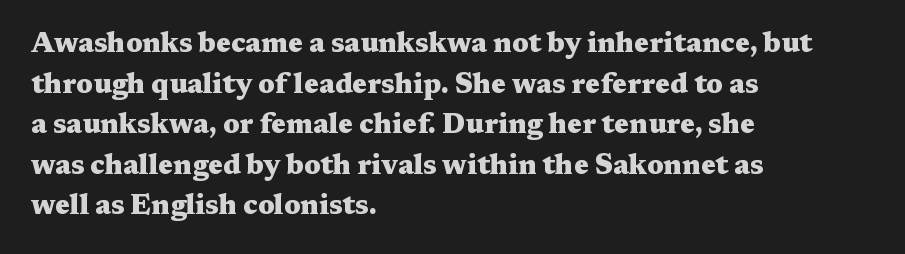
Are there feet on the stems? There are — it's a serif. Does the leading feel generous? No, just average. This sample uses an upright cut, with every glyph sitting square on the baseline. Line starts are locked; line ends wander. The face used here is proportionally spaced, like ordinary book or web type.
